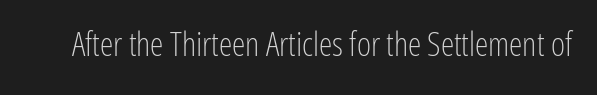
{"serif": "no", "italic": "no", "bold": "no", "weight": "light", "width": "condensed", "stroke_contrast": "low", "x_height": "medium", "monospaced": "no", "underline": "no", "letter_spacing": "normal", "letter_spacing_em": 0.0, "glyph_px": 34}
